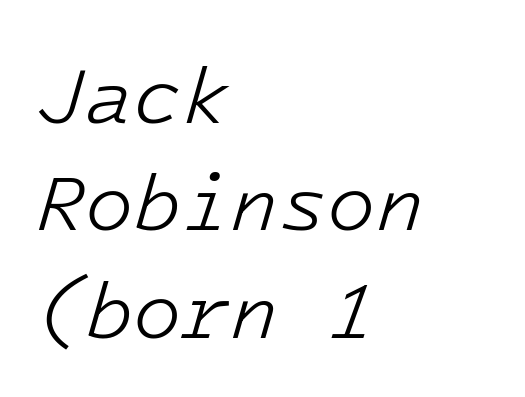
{"italic": "yes", "lean": "right", "slant_degrees": 16, "bold": "no", "weight": "light", "width": "normal", "stroke_contrast": "low", "x_height": "medium", "monospaced": "yes", "underline": "no", "align": "left", "line_spacing": "normal", "line_spacing_ratio": 1.36, "letter_spacing": "normal", "letter_spacing_em": 0.0, "glyph_px": 79}
